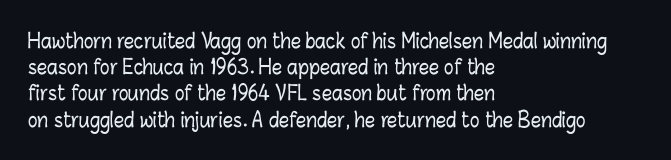
{"italic": "no", "underline": "no", "align": "left", "line_spacing": "normal", "line_spacing_ratio": 1.31, "letter_spacing": "normal", "letter_spacing_em": 0.0, "glyph_px": 20}
